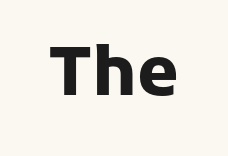
Q: Is the text bold? A: Yes.
Q: Is the text italic (slanted)? A: No, it is upright.
Q: Is the typeface a serif or a sans-serif typeface? A: Sans-serif.
Q: Is the text underlined? A: No.
Q: Is the spacing between letters normal or unusually wide? A: Normal.
Q: Width (condensed, normal, or wide)? A: Normal.
Q: Stroke contrast? A: Low.
Q: x-height? A: Medium.
Q: Monospaced? A: No.
